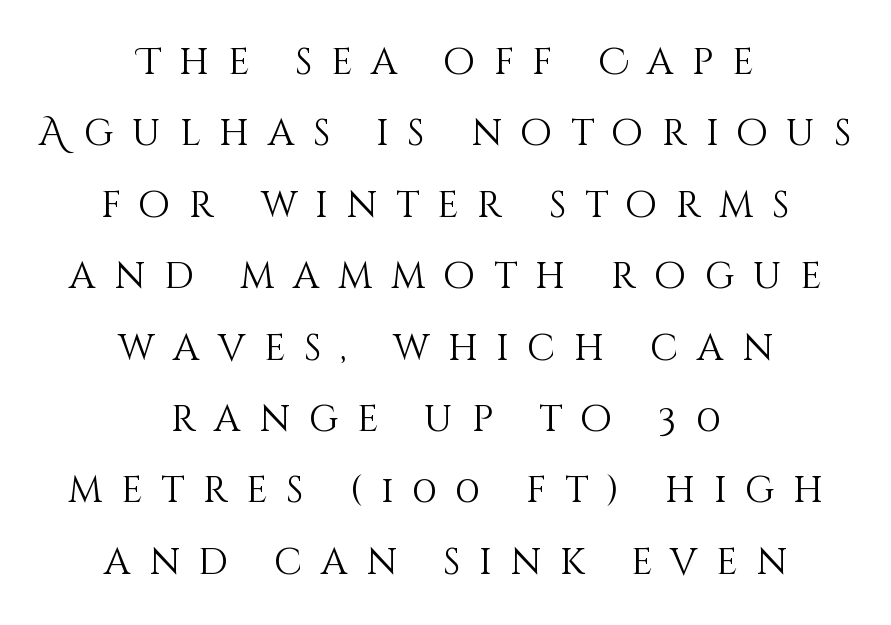
Short note: letters widely spaced. The strokes carry an ordinary text weight at most. The compositor balanced each line on the midline. Quick note: not italic, upright. Each row of text sits above clean, open space.
